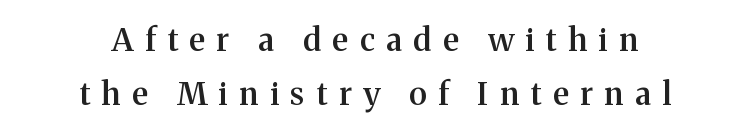
{"serif": "yes", "italic": "no", "bold": "semi", "weight": "semibold", "width": "normal", "stroke_contrast": "medium", "x_height": "medium", "monospaced": "no", "underline": "no", "align": "center", "line_spacing": "normal", "line_spacing_ratio": 1.68, "letter_spacing": "wide", "letter_spacing_em": 0.36, "glyph_px": 32}
